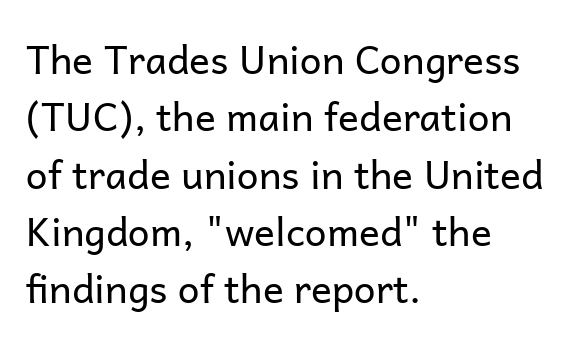
Q: Is the text bold? A: No.
Q: Is the text italic (slanted)? A: No, it is upright.
Q: Is the typeface a serif or a sans-serif typeface? A: Sans-serif.
Q: Is the text underlined? A: No.
Q: How is the paragraph aligned? A: Left-aligned.
Q: Is the spacing between letters normal or unusually wide? A: Normal.
Q: Is the spacing between lines tight, normal or loose? A: Normal.
Q: Width (condensed, normal, or wide)? A: Normal.
Q: Stroke contrast? A: Low.
Q: x-height? A: Medium.
Q: Monospaced? A: No.
